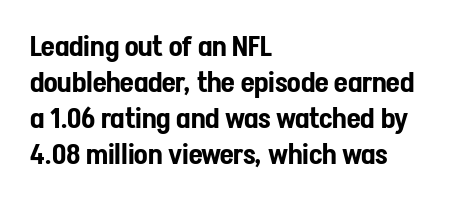
Compared with typical paragraphs, the rows here are spaced about the same. Regarding serifs, this sample does without them. This is roman type, the default non-slanted kind. Standard letterfit; no display-style spreading of the glyphs. A student would call this left alignment; a typographer would say flush left, rag right. A typesetter would call this proportional, since set widths differ per character.
